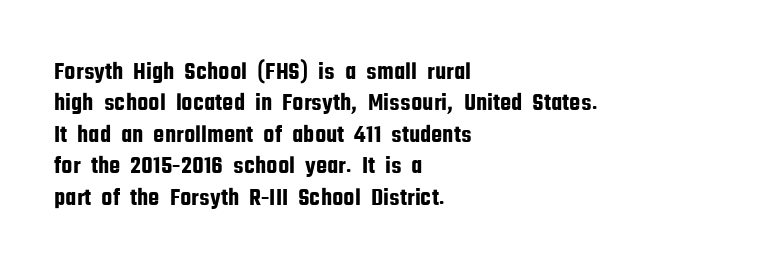
Q: Is the text italic (slanted)? A: No, it is upright.
Q: Is the text underlined? A: No.
Q: How is the paragraph aligned? A: Left-aligned.
Q: Is the spacing between letters normal or unusually wide? A: Normal.
Q: Is the spacing between lines tight, normal or loose? A: Normal.
